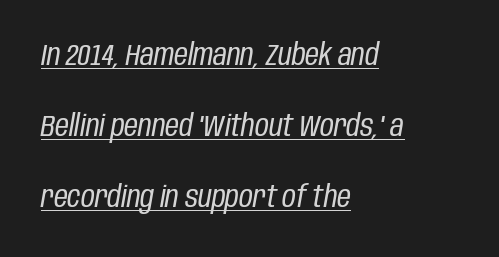
{"italic": "yes", "lean": "right", "slant_degrees": 10, "bold": "no", "weight": "regular", "width": "condensed", "stroke_contrast": "low", "x_height": "large", "monospaced": "no", "underline": "yes", "align": "left", "line_spacing": "loose", "line_spacing_ratio": 2.37, "letter_spacing": "normal", "letter_spacing_em": 0.0, "glyph_px": 30}
